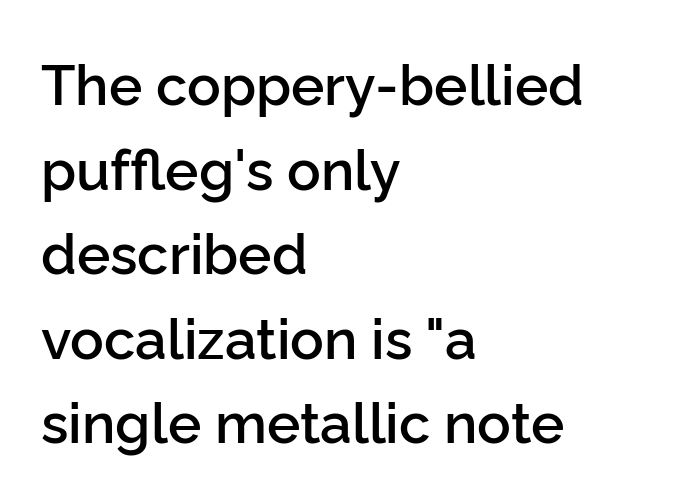
These lines are rendered in a variable-pitch font. Does the weight exceed regular? Yes, but only to semibold. Is this a sans? Yes — the strokes have no serifs. The space beneath each line is pristine and unruled.
